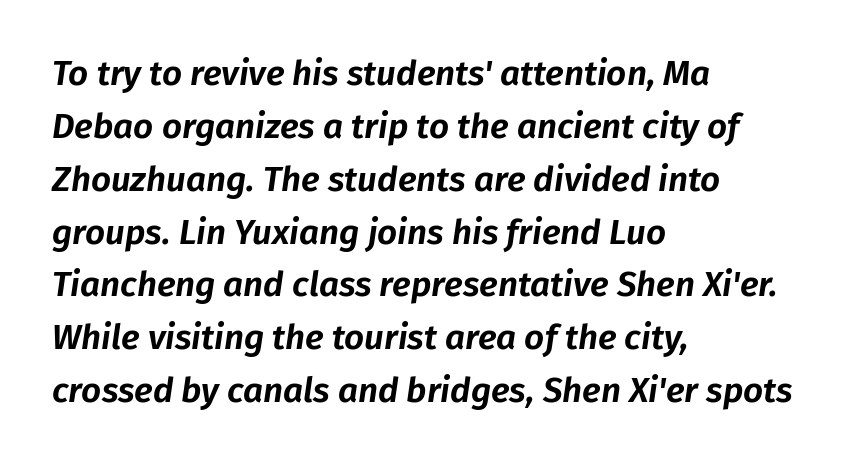
The image shows 35 px text type, italic (leaning right); set left-aligned, normal line spacing (1.51x), normal letter spacing, not underlined; low stroke contrast and a medium x-height.
